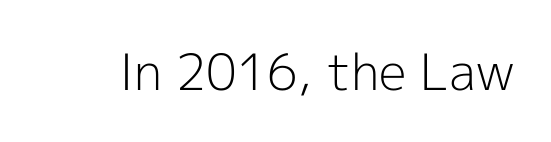
The image shows 50 px light sans-serif type, upright; set normal letter spacing, not underlined; a medium x-height.
